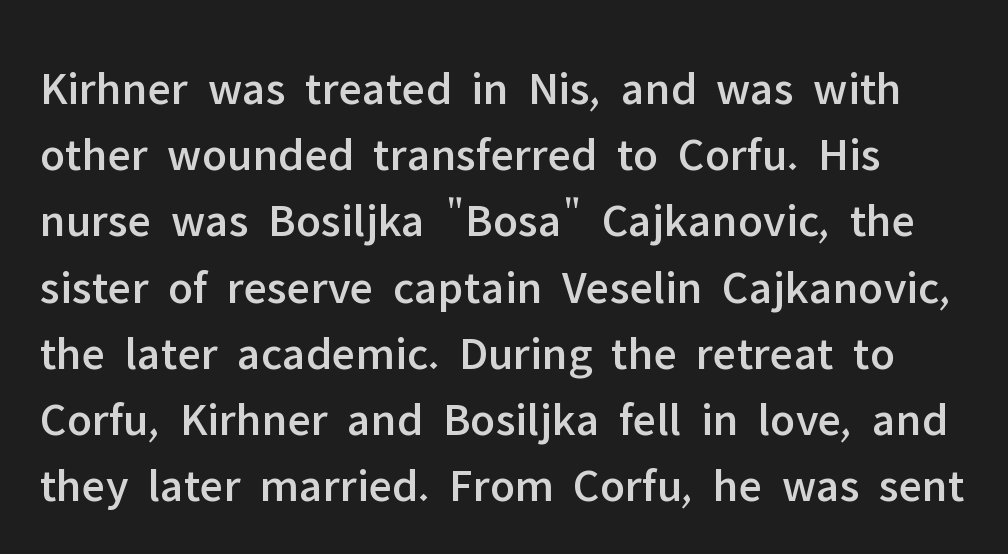
The image shows 48 px sans-serif type, upright; set normal line spacing (1.38x), normal letter spacing, not underlined; low stroke contrast and a medium x-height.
